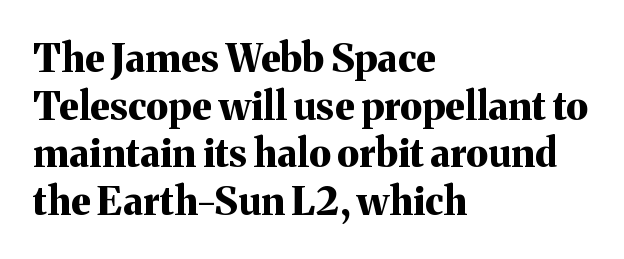
Q: Is the text bold? A: Yes.
Q: Is the text italic (slanted)? A: No, it is upright.
Q: Is the typeface a serif or a sans-serif typeface? A: Serif.
Q: Is the text underlined? A: No.
Q: How is the paragraph aligned? A: Left-aligned.
Q: Is the spacing between letters normal or unusually wide? A: Normal.
Q: Width (condensed, normal, or wide)? A: Normal.
Q: Stroke contrast? A: Medium.
Q: x-height? A: Medium.
Q: Monospaced? A: No.
